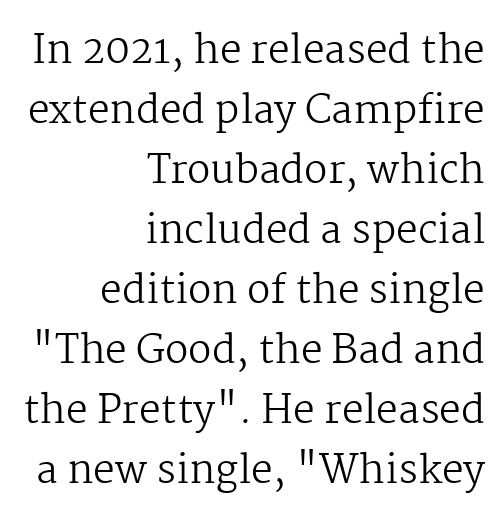
{"serif": "yes", "italic": "no", "bold": "no", "weight": "regular", "width": "normal", "stroke_contrast": "medium", "x_height": "medium", "monospaced": "no", "underline": "no", "align": "right", "line_spacing": "normal", "line_spacing_ratio": 1.54, "letter_spacing": "normal", "letter_spacing_em": 0.0, "glyph_px": 39}
